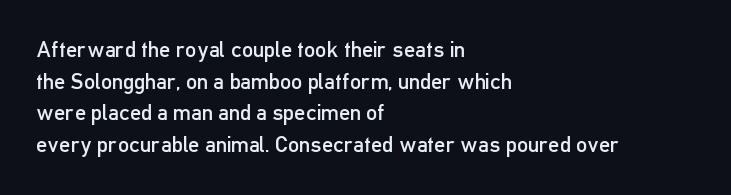
Q: Is the text bold? A: No.
Q: Is the text italic (slanted)? A: No, it is upright.
Q: Is the text underlined? A: No.
Q: How is the paragraph aligned? A: Left-aligned.
Q: Is the spacing between letters normal or unusually wide? A: Normal.
Q: Is the spacing between lines tight, normal or loose? A: Normal.
